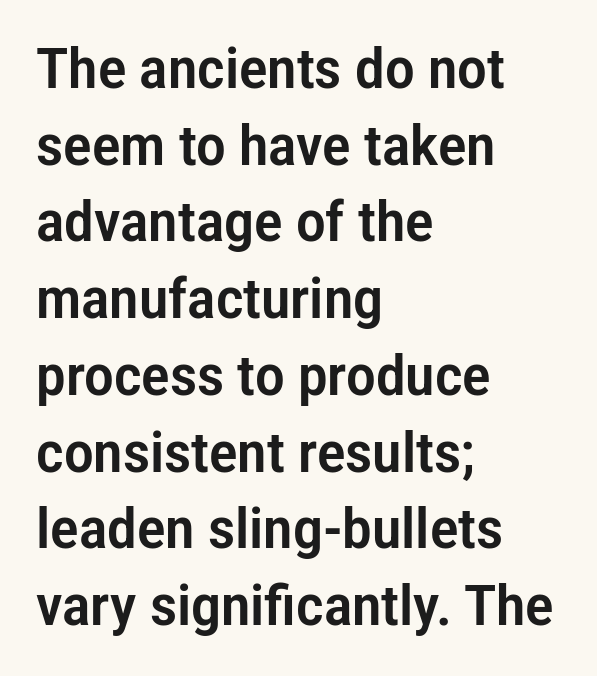
Left-aligned paragraph, ragged on the right. Here the designer chose a conventional face with non-uniform glyph widths. The letters stand straight up with perfectly vertical stems. Successive baselines arrive at the customary interval. No extra tracking has been applied to these lines.
